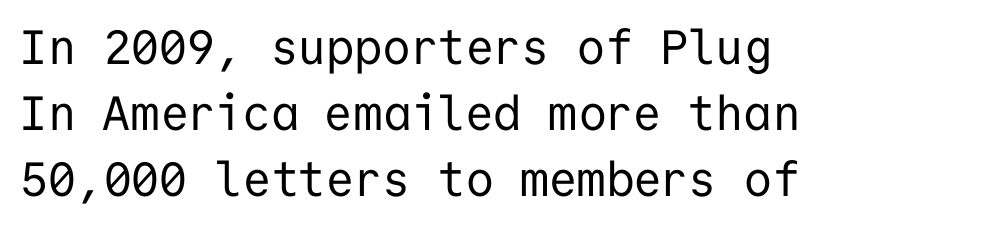
Where is the straight margin? On the left. Plain, unruled lines of type. Here the designer chose a console-style face with uniform glyph widths. Are there feet on the stems? There aren't — it's a sans.
